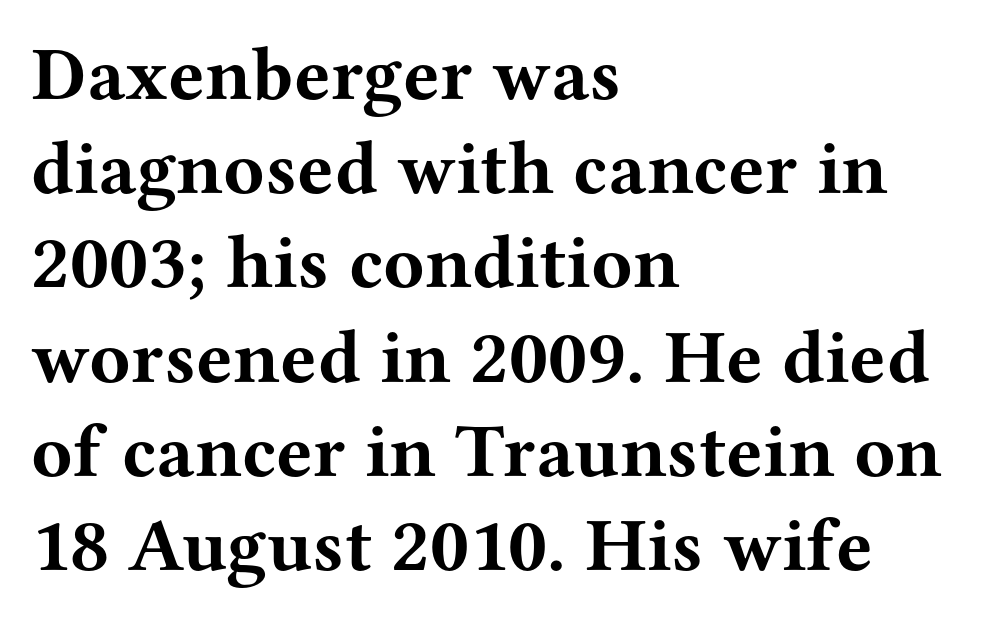
You'd pick this weight for a headline — it's a proper bold. It's the straight-up-and-down kind of type. What kind of face is this? One with serifs. The gaps between neighbouring characters are ordinary and unremarkable. The paragraph shown leans on its left margin.
